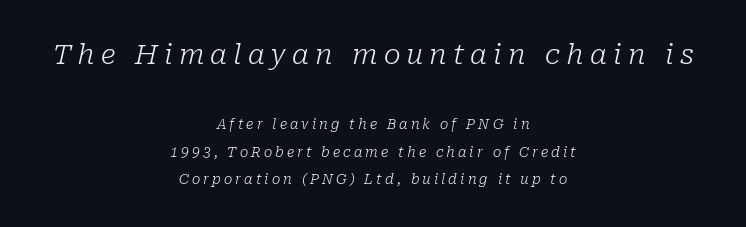
Q: Is the text bold? A: No.
Q: Is the text italic (slanted)? A: Yes, it leans right by about 10 degrees.
Q: Is the typeface a serif or a sans-serif typeface? A: Serif.
Q: Is the text underlined? A: No.
Q: How is the paragraph aligned? A: Centered.
Q: Is the spacing between letters normal or unusually wide? A: Unusually wide.
Q: Is the spacing between lines tight, normal or loose? A: Loose.
Q: Which block of text is set in a larger size, the first (top) or the second (bottom)? A: The first (top) one.
Q: Width (condensed, normal, or wide)? A: Normal.
Q: Stroke contrast? A: Low.
Q: x-height? A: Medium.
Q: Monospaced? A: No.
